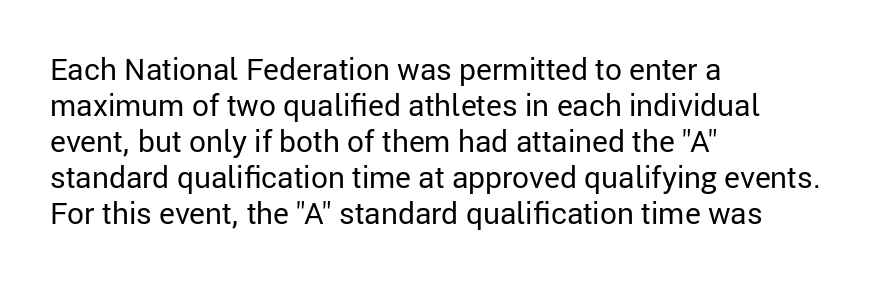
Q: Is the text bold? A: No.
Q: Is the text italic (slanted)? A: No, it is upright.
Q: Is the typeface a serif or a sans-serif typeface? A: Sans-serif.
Q: Is the text underlined? A: No.
Q: How is the paragraph aligned? A: Left-aligned.
Q: Is the spacing between letters normal or unusually wide? A: Normal.
Q: Width (condensed, normal, or wide)? A: Normal.
Q: Stroke contrast? A: Low.
Q: x-height? A: Medium.
Q: Monospaced? A: No.
